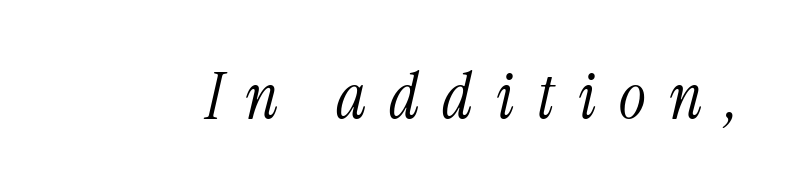
The image shows 64 px light, condensed serif type, italic (leaning right); set unusually wide letter spacing (+0.36 em), not underlined; medium stroke contrast and a medium x-height.
